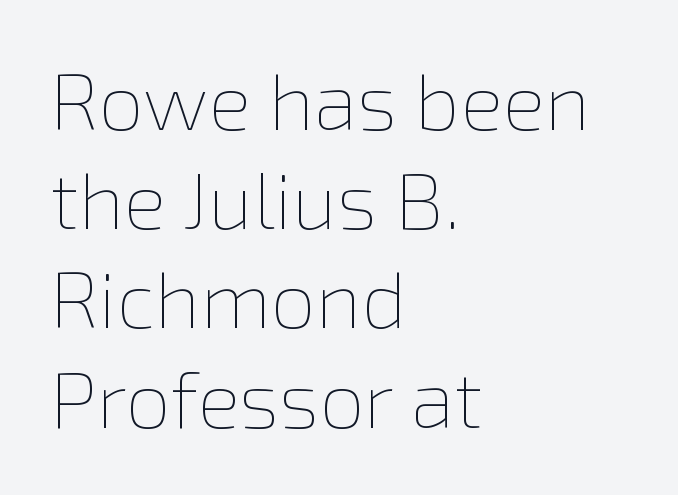
The image shows 80 px thin type, upright; set left-aligned, line spacing 1.24x, normal letter spacing, not underlined; a medium x-height.
